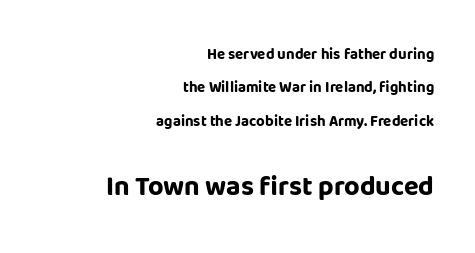
Q: Is the text bold? A: Yes.
Q: Is the text italic (slanted)? A: No, it is upright.
Q: Is the text underlined? A: No.
Q: How is the paragraph aligned? A: Right-aligned.
Q: Is the spacing between letters normal or unusually wide? A: Normal.
Q: Is the spacing between lines tight, normal or loose? A: Loose.
Q: Which block of text is set in a larger size, the first (top) or the second (bottom)? A: The second (bottom) one.
